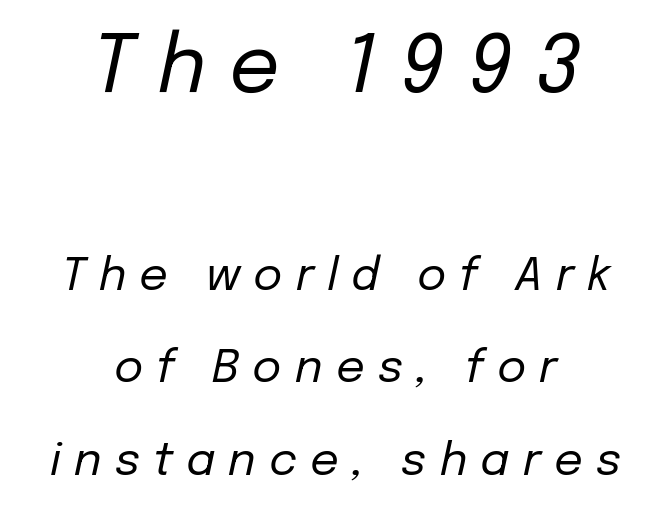
Q: Is the text bold? A: No.
Q: Is the text italic (slanted)? A: Yes, it leans right by about 12 degrees.
Q: Is the text underlined? A: No.
Q: How is the paragraph aligned? A: Centered.
Q: Is the spacing between letters normal or unusually wide? A: Unusually wide.
Q: Is the spacing between lines tight, normal or loose? A: Loose.
Q: Which block of text is set in a larger size, the first (top) or the second (bottom)? A: The first (top) one.
Q: Width (condensed, normal, or wide)? A: Normal.
Q: Stroke contrast? A: Low.
Q: x-height? A: Medium.
Q: Monospaced? A: No.
